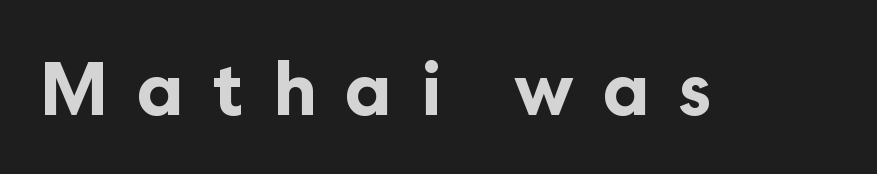
Q: Is the text bold? A: Yes.
Q: Is the text italic (slanted)? A: No, it is upright.
Q: Is the typeface a serif or a sans-serif typeface? A: Sans-serif.
Q: Is the text underlined? A: No.
Q: Is the spacing between letters normal or unusually wide? A: Unusually wide.
Q: Width (condensed, normal, or wide)? A: Normal.
Q: Stroke contrast? A: Low.
Q: x-height? A: Medium.
Q: Monospaced? A: No.
